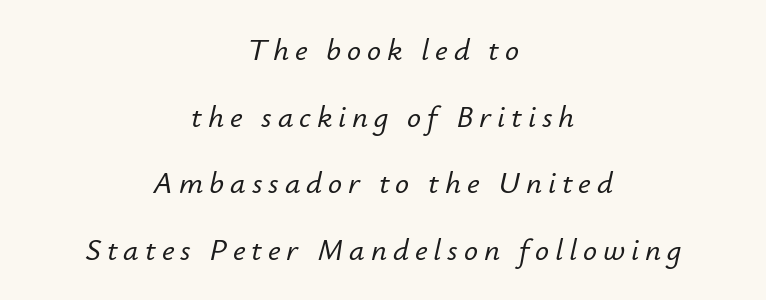
The image shows 31 px text type, italic (leaning right); set centered, loose line spacing (2.15x), not underlined; low stroke contrast and a small x-height.
